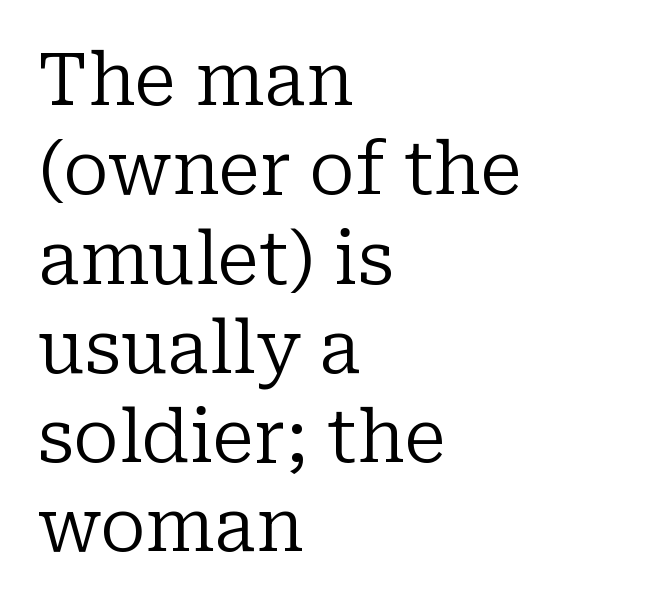
The image shows 72 px regular-weight serif type, upright; set left-aligned, line spacing 1.24x, normal letter spacing, not underlined; low stroke contrast and a medium x-height.
